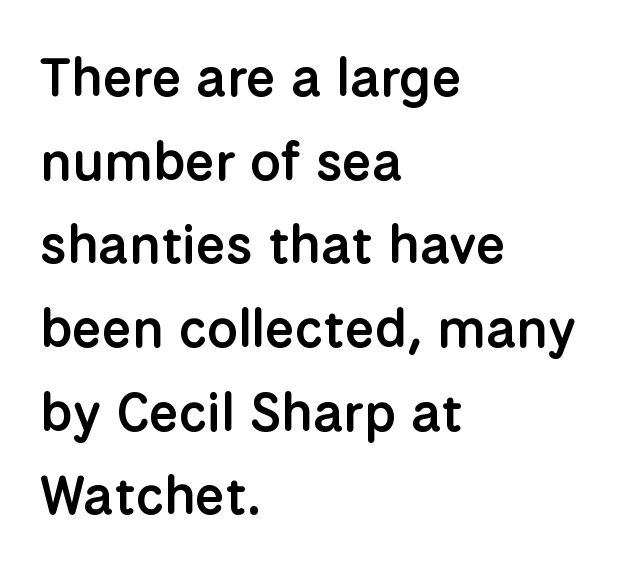
The image shows 54 px semibold sans-serif type, upright; set left-aligned, normal line spacing (1.55x), normal letter spacing, not underlined; low stroke contrast and a medium x-height.
